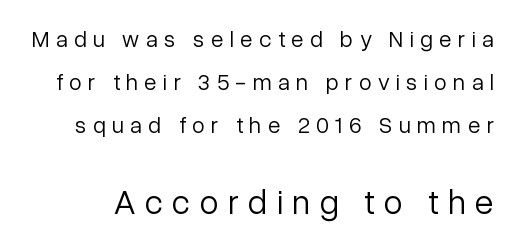
Caption: face not bold, strokes unweighted. Words float on clear page, feet unadorned. Here the glyphs are tracked loosely, breaking word shapes into spaced letters. Size contrast runs from small at the top to large at the bottom. The rendering uses natural spacing where letterforms have individual widths. In terms of letterform style, serifs are entirely absent.
